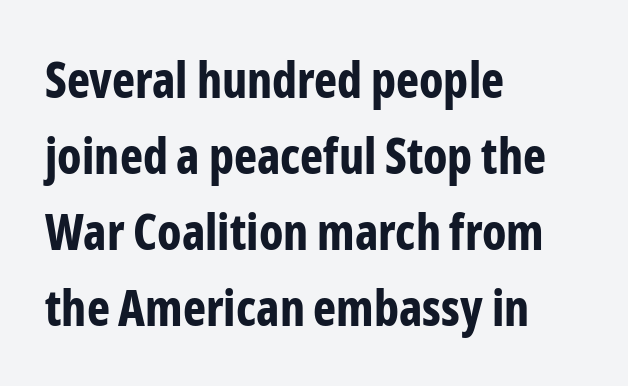
The image shows 49 px bold, condensed sans-serif type, upright; set left-aligned, normal line spacing (1.55x), normal letter spacing, not underlined; low stroke contrast and a medium x-height.
